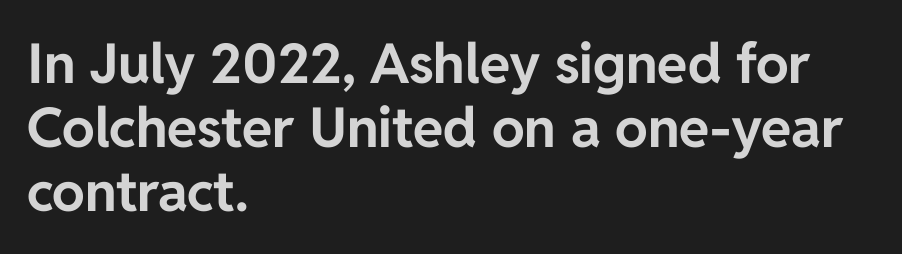
Observe the absence of serifs on each vertical stroke in this sample. As a designer I'd log this as weight 700, bold. The glyphs are unaccompanied by any horizontal stroke below them. Each line starts at the same left margin while the right side varies.
